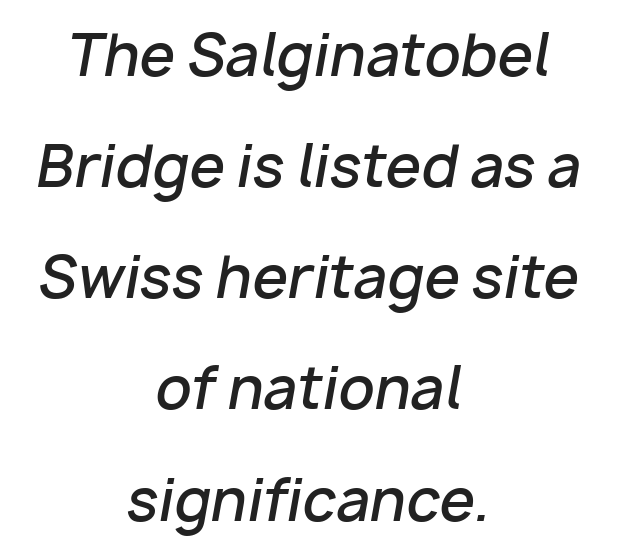
{"italic": "yes", "lean": "right", "slant_degrees": 10, "bold": "semi", "weight": "semibold", "width": "normal", "stroke_contrast": "low", "x_height": "medium", "monospaced": "no", "underline": "no", "align": "center", "line_spacing": "loose", "line_spacing_ratio": 1.95, "letter_spacing": "normal", "letter_spacing_em": 0.0, "glyph_px": 57}
